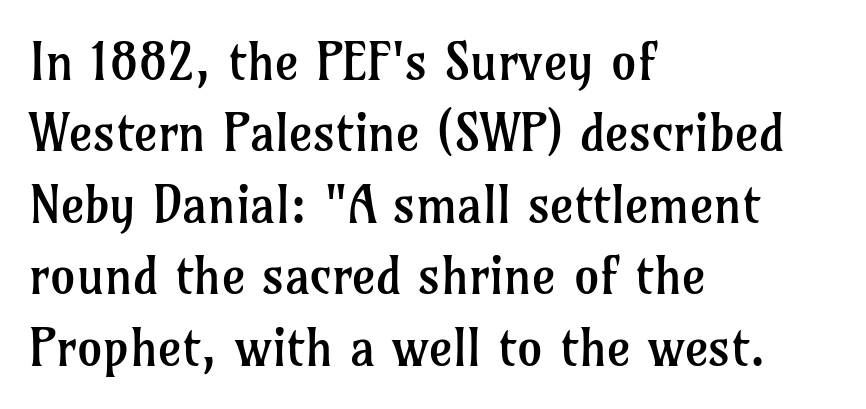
A typesetter would call this zero additional tracking. In terms of leading, this rendering sits right in the middle. Spacing verdict: proportional, widths tailored to each character. No letter is thick-stroked: the sample isn't bold. Little horizontal feet cap the strokes, marking this as serif type. Rule under the text: the space is simply empty.
